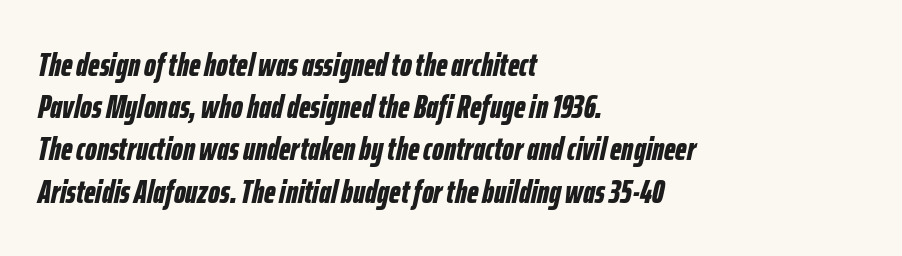
If you drew a line through each stem, it would be angled. Note the varied advance widths — an 'i' is clearly narrower than an 'm'. Normally led — the rows are evenly, conventionally spaced. The lines are quadded left. Look at the stroke-to-counter ratio: heavy, a bold.
